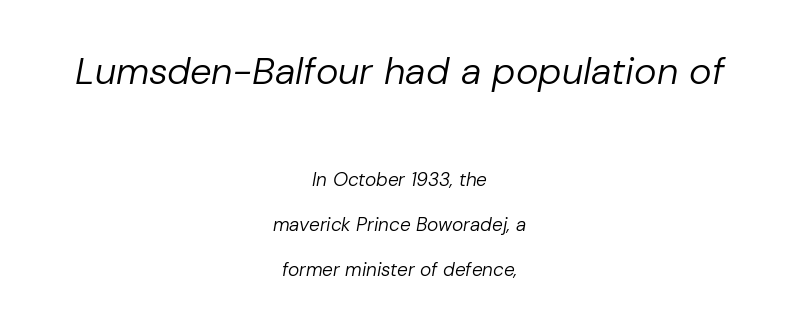
Q: Is the text bold? A: No.
Q: Is the text italic (slanted)? A: Yes, it leans right by about 10 degrees.
Q: Is the text underlined? A: No.
Q: How is the paragraph aligned? A: Centered.
Q: Is the spacing between letters normal or unusually wide? A: Normal.
Q: Is the spacing between lines tight, normal or loose? A: Loose.
Q: Which block of text is set in a larger size, the first (top) or the second (bottom)? A: The first (top) one.
Q: Width (condensed, normal, or wide)? A: Normal.
Q: Stroke contrast? A: Low.
Q: x-height? A: Medium.
Q: Monospaced? A: No.
